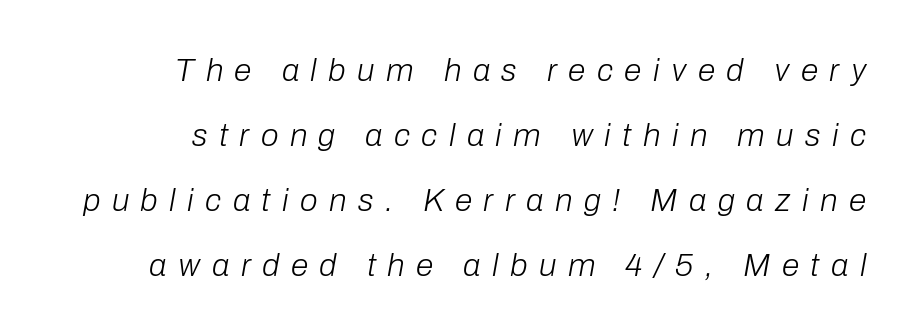
The text block is weighted toward the right margin, trailing off unevenly leftward. The letters advance in unequal steps, a hallmark of proportional type. The face used here is rendered with a markedly widened letterfit. Characters are canted at an angle relative to the baseline's perpendicular. The vertical gap from one line to the next is large. Anything drawn beneath the words? Only blank space.
